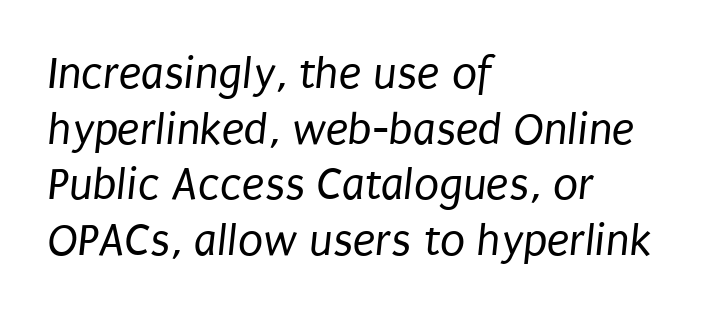
{"serif": "no", "bold": "no", "weight": "regular", "width": "condensed", "stroke_contrast": "low", "x_height": "large", "monospaced": "no", "underline": "no", "align": "left", "line_spacing_ratio": 1.21, "letter_spacing": "normal", "letter_spacing_em": 0.0, "glyph_px": 46}
